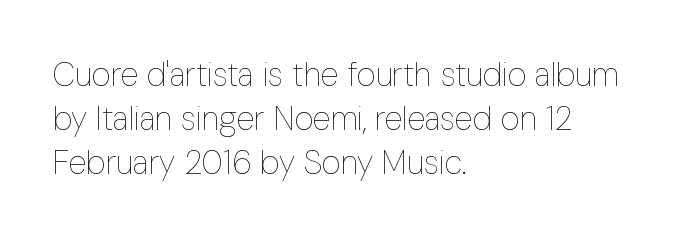
{"italic": "no", "bold": "no", "weight": "thin", "width": "condensed", "stroke_contrast": "low", "x_height": "medium", "monospaced": "no", "underline": "no", "align": "left", "line_spacing": "normal", "line_spacing_ratio": 1.34, "letter_spacing": "normal", "letter_spacing_em": 0.0, "glyph_px": 33}
